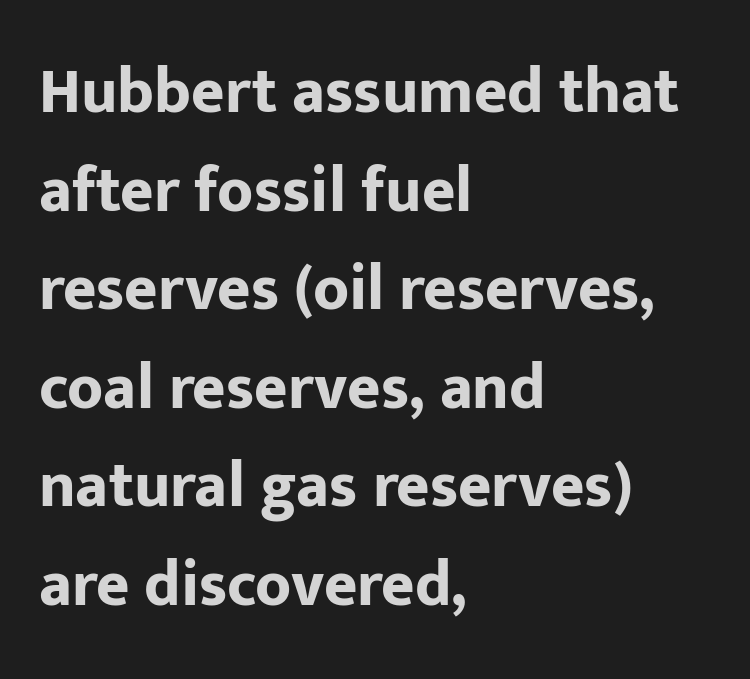
Typographically, this falls in the sans-serif category. Rendered with straight, roman letterforms. The rendering keeps characters at their native spacing. Note the varied advance widths — an 'i' is clearly narrower than an 'm'. Heft: maximum for text — a bold.
